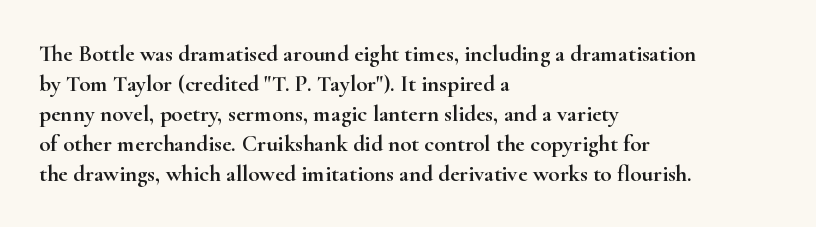
Q: Is the text italic (slanted)? A: No, it is upright.
Q: Is the text underlined? A: No.
Q: How is the paragraph aligned? A: Left-aligned.
Q: Is the spacing between letters normal or unusually wide? A: Normal.
Q: Is the spacing between lines tight, normal or loose? A: Normal.
